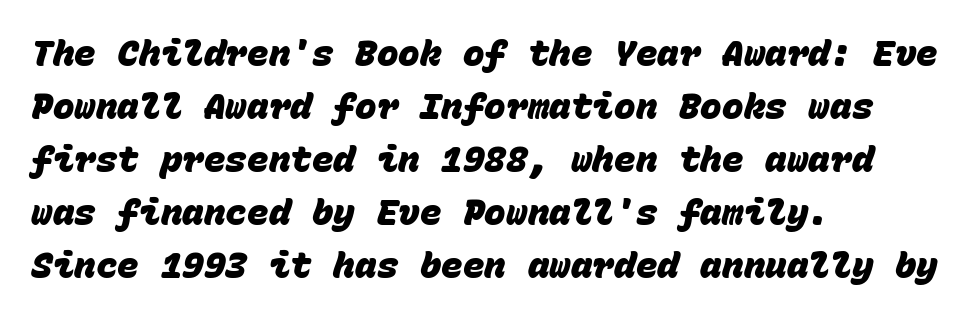
Tracking here is standard; glyphs follow each other at the usual distance. Spacing verdict: monospaced, one width for all characters. The strokes are fattened all the way to bold. Grotesque or geometric, the face here clearly has no serifs.
